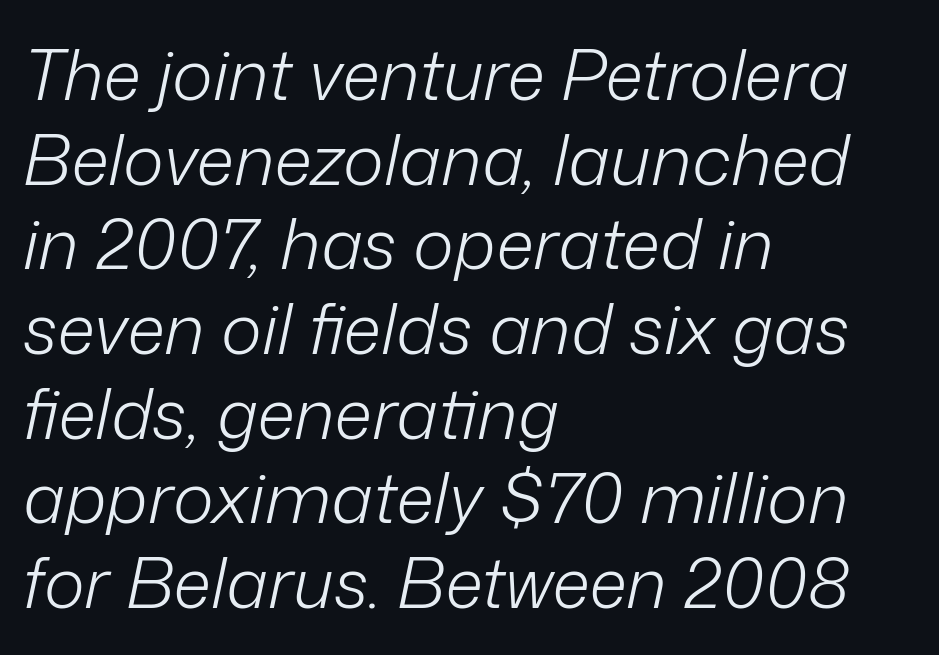
{"italic": "yes", "lean": "right", "slant_degrees": 12, "bold": "no", "weight": "light", "width": "normal", "stroke_contrast": "low", "x_height": "medium", "monospaced": "no", "underline": "no", "align": "left", "line_spacing_ratio": 1.21, "letter_spacing": "normal", "letter_spacing_em": 0.0, "glyph_px": 70}
